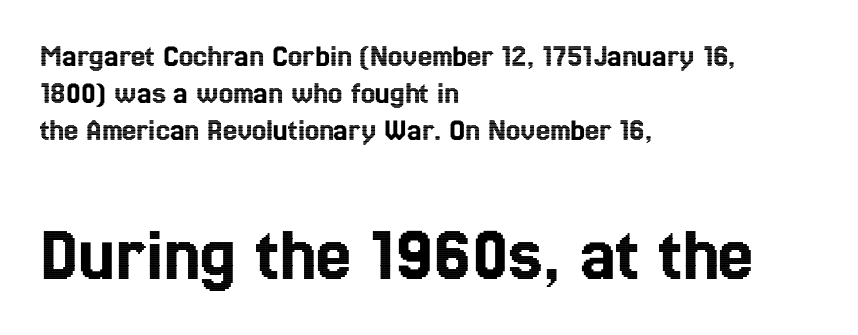
The passage shown is typed in a proportional face where columns would drift. Bare-footed words on every line. Is the lower block the larger one? Yes — the lower block carries the bigger type. Line beginnings align vertically; line endings do not.
